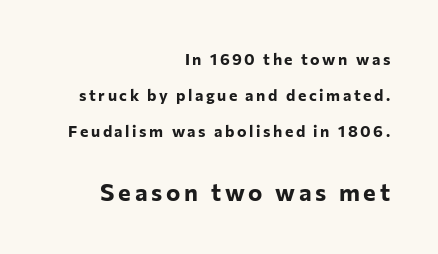
The strip under each line holds only bare page. All the whitespace from short lines collects on the left. You can tell it's not italic because the verticals are truly vertical. Heavy-handed strokes throughout: this text is bold.
